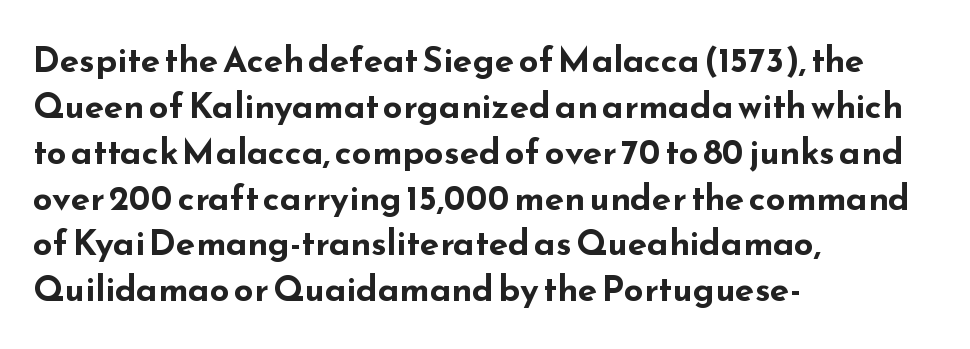
{"serif": "no", "italic": "no", "bold": "yes", "weight": "bold", "width": "wide", "stroke_contrast": "low", "x_height": "small", "monospaced": "no", "underline": "no", "align": "left", "line_spacing": "normal", "line_spacing_ratio": 1.31, "letter_spacing": "normal", "letter_spacing_em": 0.0, "glyph_px": 35}
